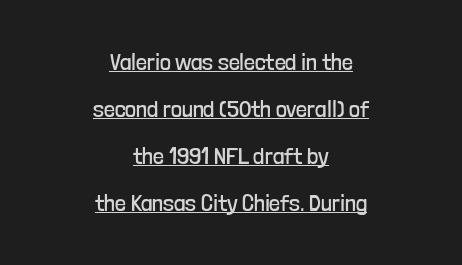
Q: Is the text bold? A: No.
Q: Is the text italic (slanted)? A: No, it is upright.
Q: Is the text underlined? A: Yes.
Q: How is the paragraph aligned? A: Centered.
Q: Is the spacing between letters normal or unusually wide? A: Normal.
Q: Is the spacing between lines tight, normal or loose? A: Loose.
